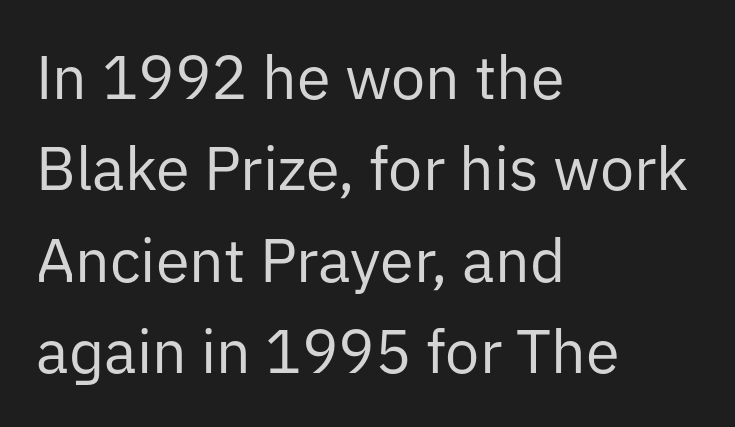
The image shows 61 px regular-weight sans-serif type, upright; set left-aligned, normal line spacing (1.5x), normal letter spacing, not underlined; low stroke contrast and a medium x-height.
